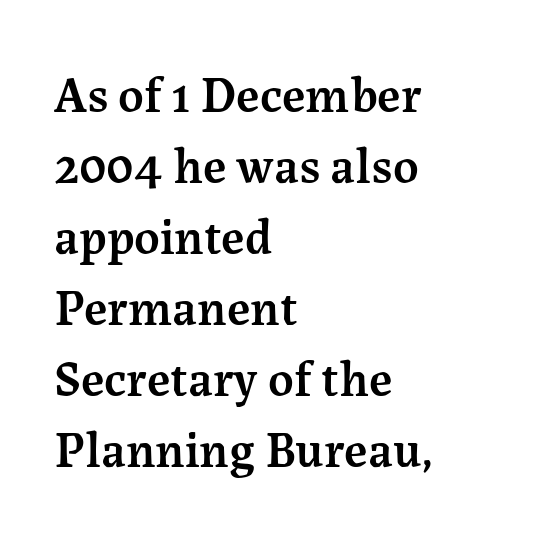
Q: Is the text bold? A: Semi-bold.
Q: Is the text italic (slanted)? A: No, it is upright.
Q: Is the typeface a serif or a sans-serif typeface? A: Serif.
Q: Is the text underlined? A: No.
Q: How is the paragraph aligned? A: Left-aligned.
Q: Is the spacing between letters normal or unusually wide? A: Normal.
Q: Is the spacing between lines tight, normal or loose? A: Normal.
Q: Width (condensed, normal, or wide)? A: Normal.
Q: Stroke contrast? A: Medium.
Q: x-height? A: Medium.
Q: Monospaced? A: No.
